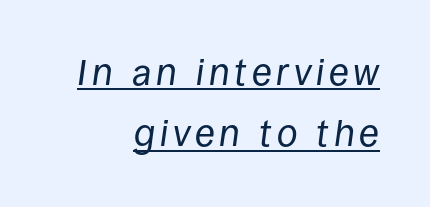
{"italic": "yes", "lean": "right", "slant_degrees": 8, "bold": "no", "weight": "regular", "width": "normal", "stroke_contrast": "low", "x_height": "large", "monospaced": "no", "underline": "yes", "align": "right", "line_spacing": "normal", "line_spacing_ratio": 1.66, "glyph_px": 37}
